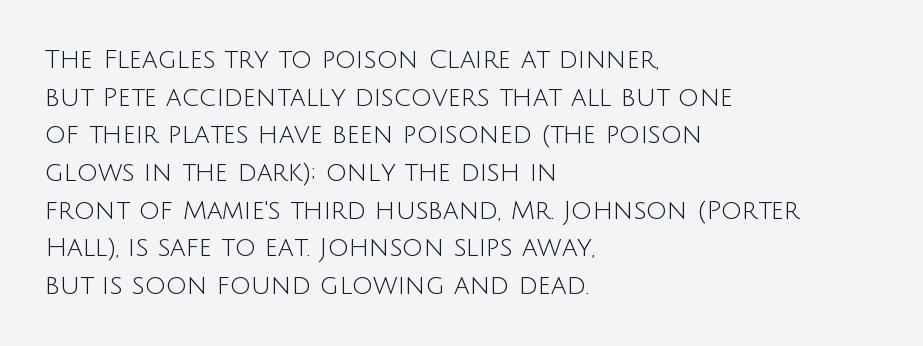
Q: Is the text bold? A: No.
Q: Is the text italic (slanted)? A: No, it is upright.
Q: Is the text underlined? A: No.
Q: How is the paragraph aligned? A: Left-aligned.
Q: Is the spacing between letters normal or unusually wide? A: Normal.
Q: Is the spacing between lines tight, normal or loose? A: Normal.
